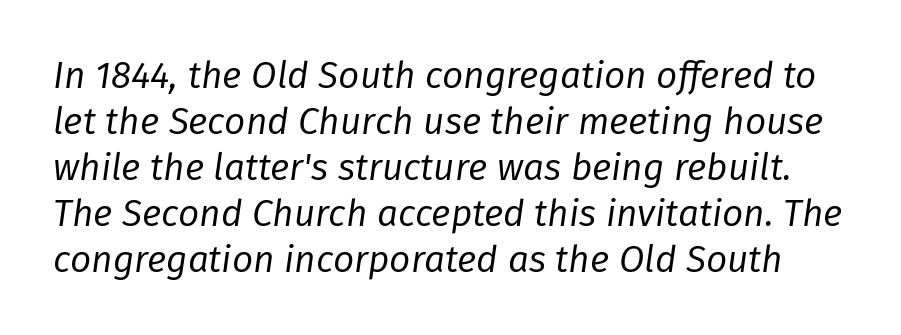
A typesetter would call this proportional, since set widths differ per character. Has an underline been added? It has not. Here the glyphs are tracked normally, forming tight word shapes. Letters have the restrained weight of plain body copy at most.
